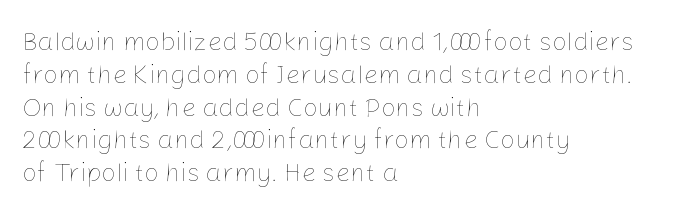
Q: Is the text bold? A: No.
Q: Is the text italic (slanted)? A: No, it is upright.
Q: Is the text underlined? A: No.
Q: How is the paragraph aligned? A: Left-aligned.
Q: Is the spacing between letters normal or unusually wide? A: Normal.
Q: Is the spacing between lines tight, normal or loose? A: Normal.
